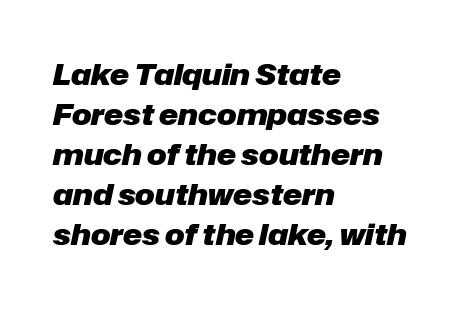
{"italic": "yes", "lean": "right", "slant_degrees": 12, "bold": "yes", "weight": "heavy", "width": "normal", "stroke_contrast": "low", "x_height": "medium", "monospaced": "no", "underline": "no", "align": "left", "line_spacing": "normal", "line_spacing_ratio": 1.38, "letter_spacing": "normal", "letter_spacing_em": 0.0, "glyph_px": 29}
